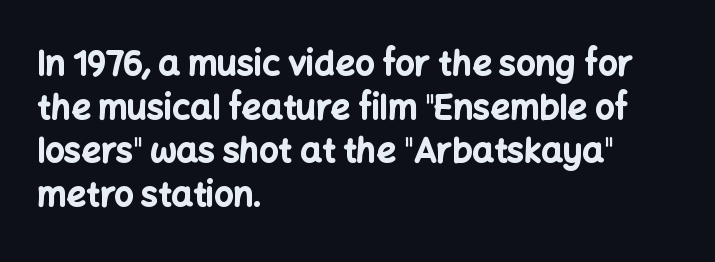
Quick note: not italic, upright. Nothing sits at the stroke ends, so this counts as sans-serif. Horizontally, the lines are justified to the leading edge only. Does the weight exceed regular? Yes, all the way to bold. Honestly, the letter spacing is just normal — you wouldn't notice it.
